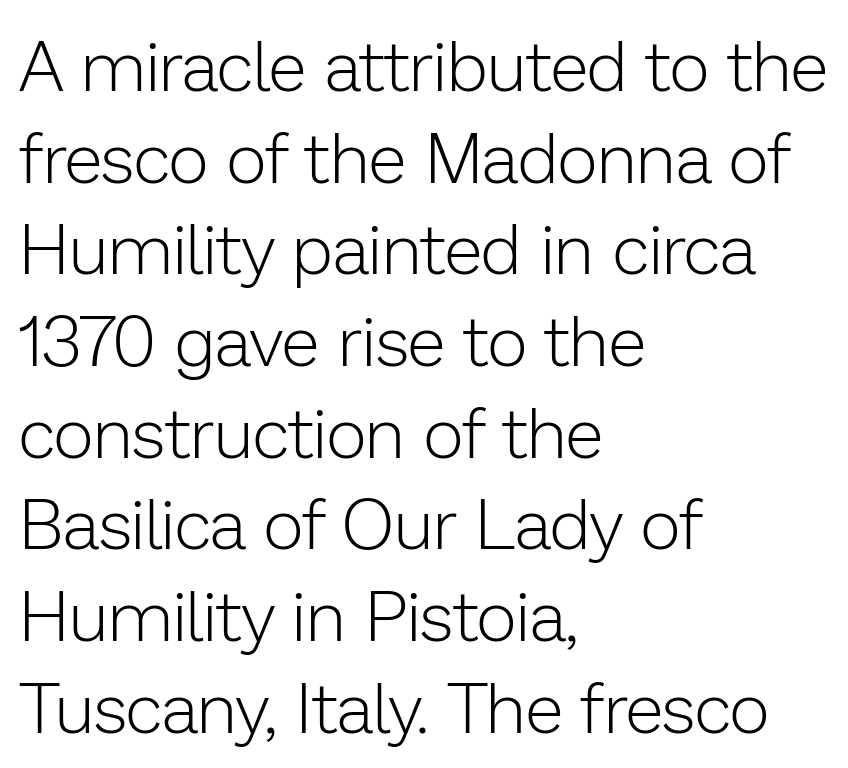
{"serif": "no", "italic": "no", "bold": "no", "weight": "light", "width": "normal", "stroke_contrast": "low", "x_height": "medium", "monospaced": "no", "underline": "no", "align": "left", "line_spacing": "normal", "line_spacing_ratio": 1.31, "letter_spacing": "normal", "letter_spacing_em": 0.0, "glyph_px": 70}
